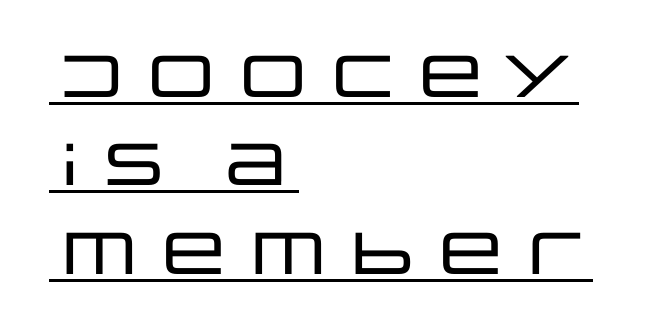
This sample uses an upright cut, with every glyph sitting square on the baseline. The ragged edge is on the right, which tells us the setting is flush left. The characters display no serif detailing; their extremities are plain. The passage shown is typed in a proportional face where columns would drift.
